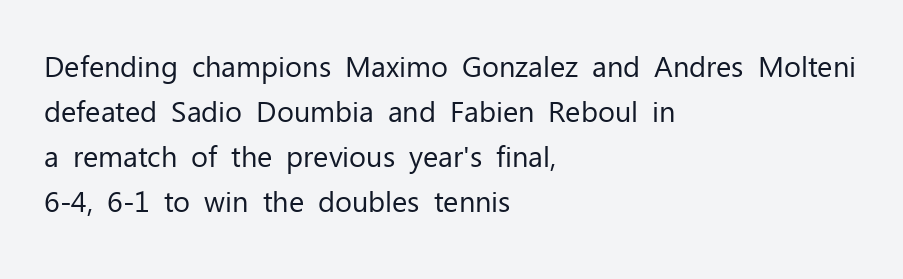
This is roman type, the default non-slanted kind. Character widths vary here, with narrow letters taking less room than wide ones. Is this a heavy cut? Hardly; it is regular or lighter. You could call the tracking neutral — neither tight nor loose. Unmarked baselines from the first word to the last. The vertical gap from one line to the next is medium.
